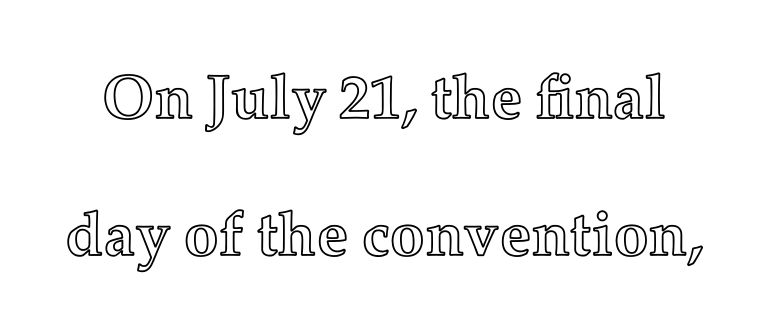
A typesetter would call this zero additional tracking. You could not count columns in this text — the font is proportionally spaced. Letters rest on an invisible, unmarked baseline. Vertical spacing — loose.
